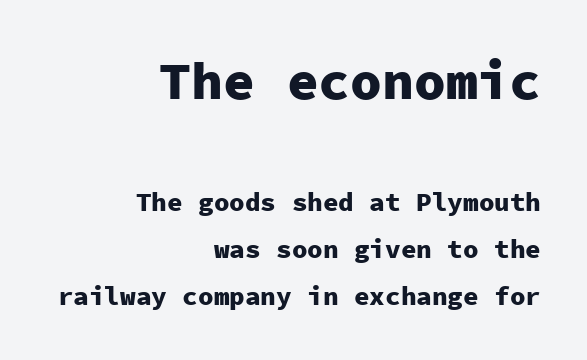
Strokes here are thick enough to call this a true bold. Decoration check: the copy has no underline. Every row of glyphs terminates at an identical x-position on the right. Note the uniform advance width — an 'i' takes as much space as an 'm'.
